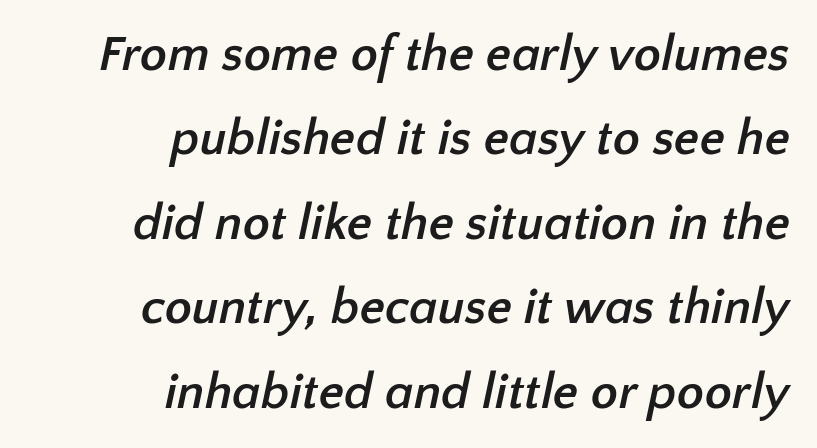
The rendering uses a bold face; every stroke is thick and dark. Underlining? Definitely not there. Leftover space on each line is placed entirely before the opening word. How would I describe the line gaps? Plain and ordinary. The letters carry no serifs — their stems end cleanly without finishing strokes.
